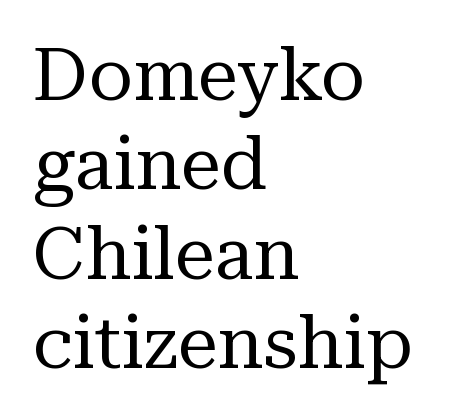
{"serif": "yes", "italic": "no", "bold": "no", "weight": "regular", "width": "normal", "stroke_contrast": "medium", "x_height": "medium", "monospaced": "no", "underline": "no", "align": "left", "line_spacing_ratio": 1.24, "letter_spacing": "normal", "letter_spacing_em": 0.0, "glyph_px": 72}
